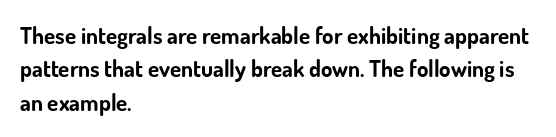
The image shows 23 px bold type, upright; set left-aligned, normal line spacing (1.45x), normal letter spacing, not underlined.
